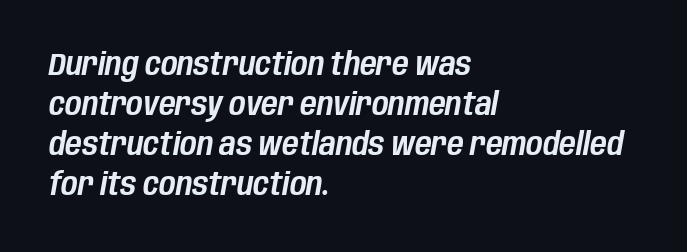
{"italic": "yes", "lean": "right", "slant_degrees": 10, "width": "condensed", "stroke_contrast": "low", "x_height": "large", "monospaced": "no", "underline": "no", "align": "left", "line_spacing": "normal", "line_spacing_ratio": 1.25, "letter_spacing": "normal", "letter_spacing_em": 0.0, "glyph_px": 32}
